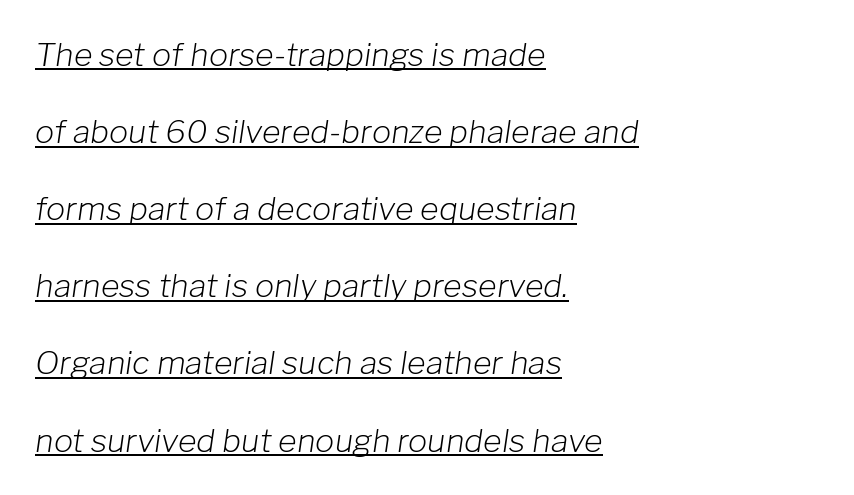
No extra ink here — the face is not bold. You could fit nearly another row in the gap between these rows. Reading down the block, your eye returns to a fixed left position each line. This sample has the flowing, uneven cadence of proportional lettering. An italicized treatment has been applied to the whole sample. A baseline rule has been typeset under these characters.
